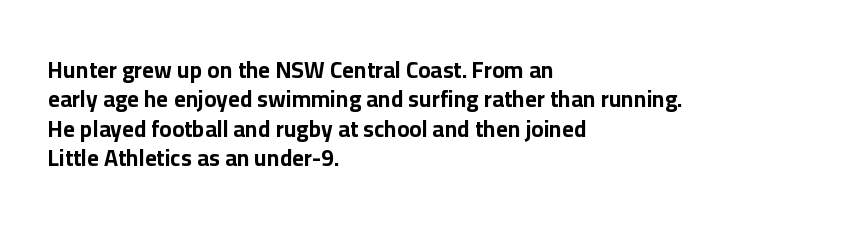
{"italic": "no", "bold": "yes", "underline": "no", "align": "left", "line_spacing": "normal", "line_spacing_ratio": 1.28, "letter_spacing": "normal", "letter_spacing_em": 0.0, "glyph_px": 23}
